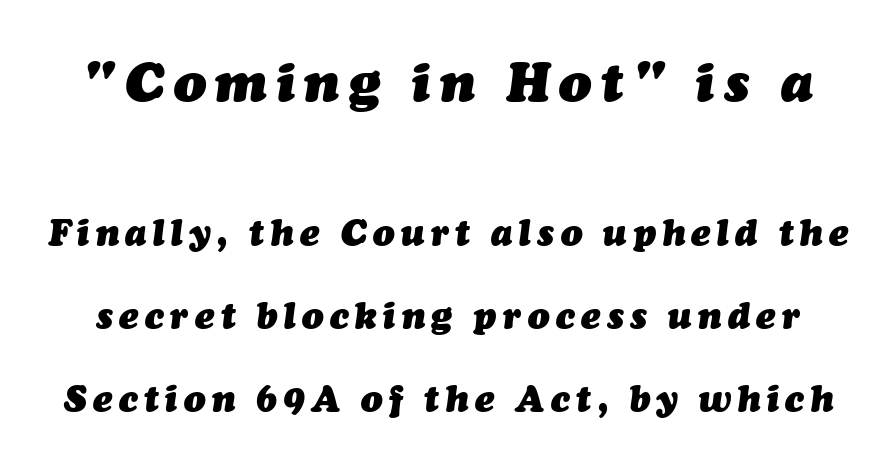
Emphasis-style slanted type is in use. Interline gaps are noticeably wide in this sample. The earlier block is typeset at a bigger size than the later block. Only glyphs here, with clear space below each row. This sample has the flowing, uneven cadence of proportional lettering. Typographic density is high because the face is bold.
